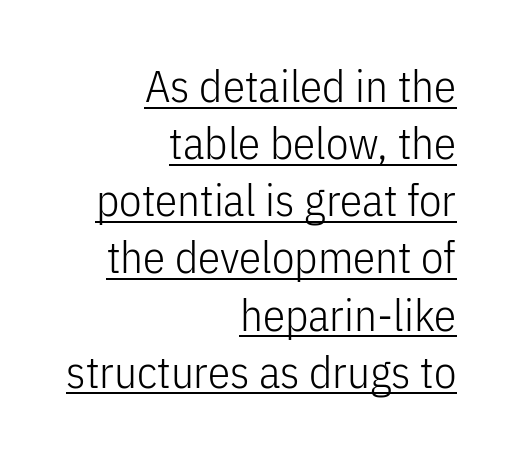
{"serif": "no", "italic": "no", "bold": "no", "weight": "light", "width": "condensed", "stroke_contrast": "low", "x_height": "medium", "monospaced": "no", "underline": "yes", "align": "right", "line_spacing": "normal", "line_spacing_ratio": 1.27, "letter_spacing": "normal", "letter_spacing_em": 0.0, "glyph_px": 45}
